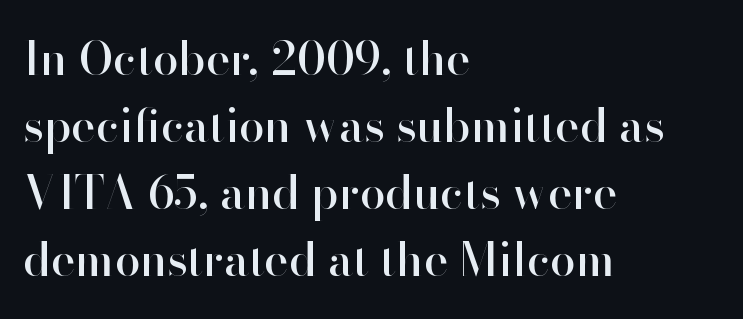
The lettering stays uniformly vertical, giving the passage a roman look. The foot of each line stays bare and open. In CSS terms this would be text-align: left. Normally led — the rows are evenly, conventionally spaced. The typeface chosen for these lines omits serifs.
